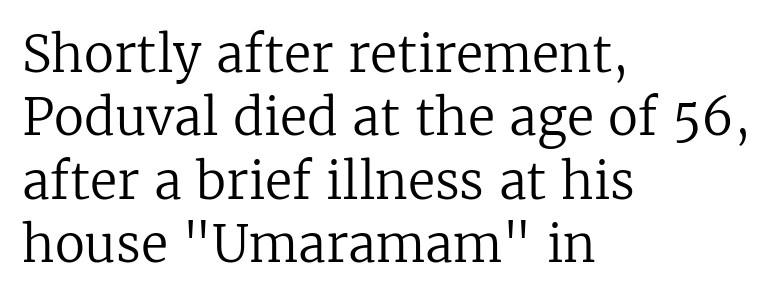
Q: Is the text bold? A: No.
Q: Is the text italic (slanted)? A: No, it is upright.
Q: Is the typeface a serif or a sans-serif typeface? A: Serif.
Q: Is the text underlined? A: No.
Q: How is the paragraph aligned? A: Left-aligned.
Q: Is the spacing between letters normal or unusually wide? A: Normal.
Q: Is the spacing between lines tight, normal or loose? A: Normal.
Q: Width (condensed, normal, or wide)? A: Normal.
Q: Stroke contrast? A: Low.
Q: x-height? A: Medium.
Q: Monospaced? A: No.
